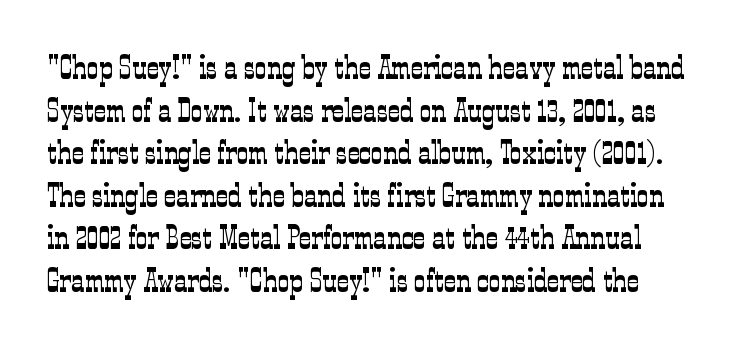
{"serif": "yes", "italic": "no", "bold": "no", "weight": "light", "width": "condensed", "stroke_contrast": "low", "x_height": "medium", "monospaced": "no", "underline": "no", "line_spacing": "normal", "line_spacing_ratio": 1.29, "letter_spacing": "normal", "letter_spacing_em": 0.0, "glyph_px": 33}
